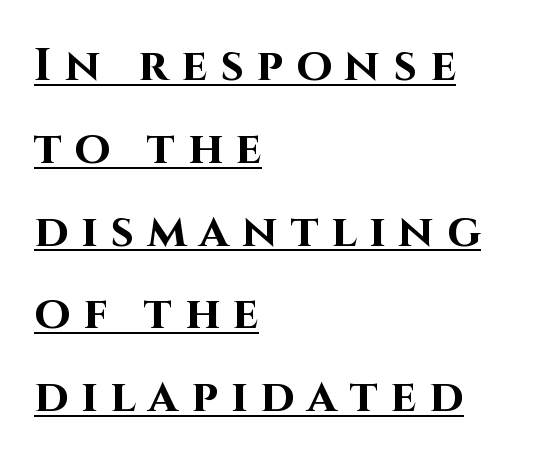
These lines are rendered in a variable-pitch font. You can see a thin bar hugging the bottom of the glyphs. Summary of weight: heavy, a full bold. The letters carry no serifs — their stems end cleanly without finishing strokes. Is there any slant? The stems are plumb.
